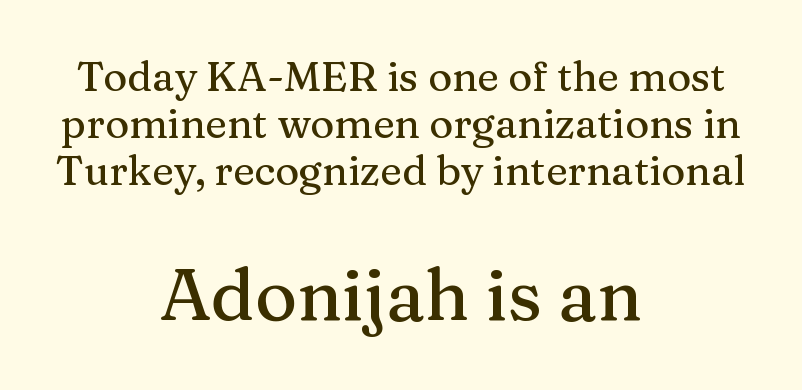
Q: Is the text italic (slanted)? A: No, it is upright.
Q: Is the typeface a serif or a sans-serif typeface? A: Serif.
Q: Is the text underlined? A: No.
Q: How is the paragraph aligned? A: Centered.
Q: Is the spacing between letters normal or unusually wide? A: Normal.
Q: Is the spacing between lines tight, normal or loose? A: Tight.
Q: Which block of text is set in a larger size, the first (top) or the second (bottom)? A: The second (bottom) one.
Q: Width (condensed, normal, or wide)? A: Normal.
Q: Stroke contrast? A: Medium.
Q: x-height? A: Medium.
Q: Monospaced? A: No.
